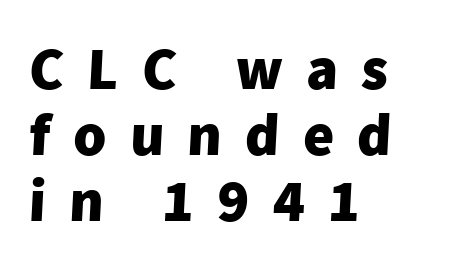
Alignment: flush left. Lines of text with bare space underneath. To sum up the face: it is a sans, with no serifs. Short note: letters widely spaced.
